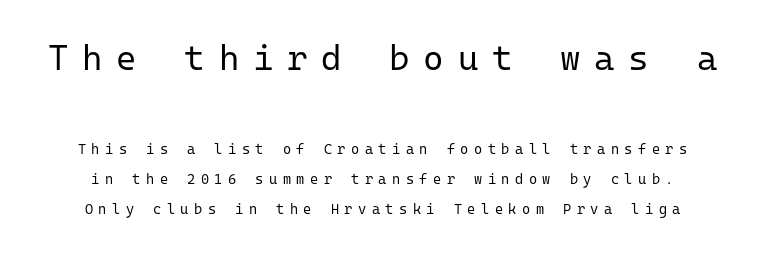
{"serif": "no", "italic": "no", "bold": "no", "weight": "regular", "width": "normal", "stroke_contrast": "low", "x_height": "medium", "monospaced": "yes", "underline": "no", "line_spacing": "loose", "line_spacing_ratio": 2.16, "letter_spacing": "wide", "letter_spacing_em": 0.39, "larger_block": "first", "size_ratio": 2.5, "glyph_px": 35}
